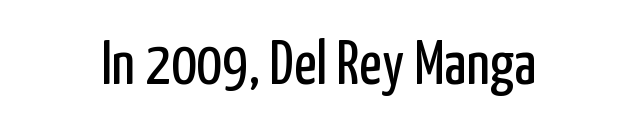
{"serif": "no", "italic": "no", "bold": "no", "weight": "regular", "width": "condensed", "stroke_contrast": "low", "x_height": "medium", "monospaced": "no", "underline": "no", "letter_spacing": "normal", "letter_spacing_em": 0.0, "glyph_px": 62}
